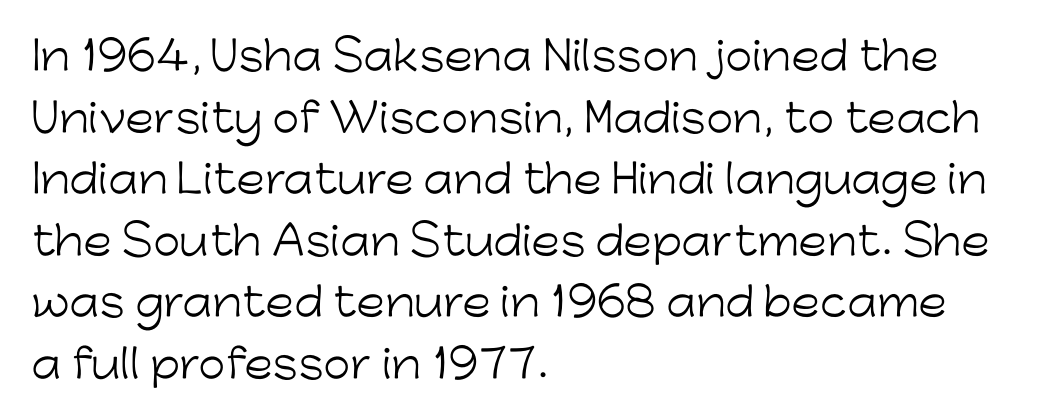
The image shows 39 px light sans-serif type, upright; set left-aligned, normal line spacing (1.58x), normal letter spacing, not underlined; low stroke contrast and a medium x-height.
